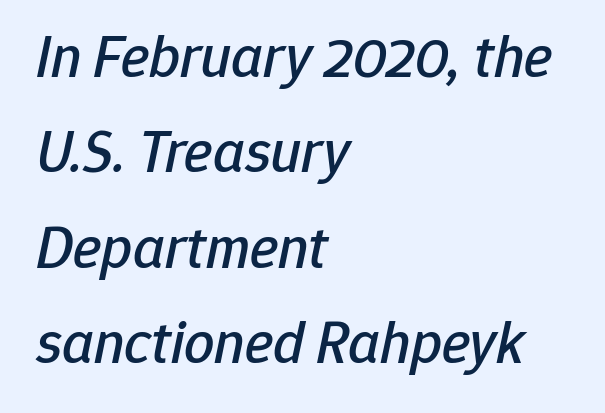
The image shows 60 px text type, italic (leaning right); set left-aligned, normal line spacing (1.59x), normal letter spacing, not underlined; low stroke contrast and a medium x-height.
